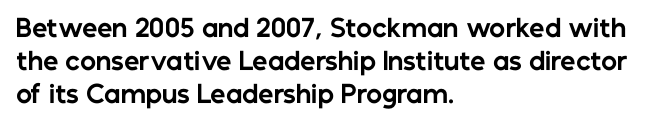
{"italic": "no", "bold": "yes", "underline": "no", "align": "left", "line_spacing": "normal", "line_spacing_ratio": 1.38, "letter_spacing": "normal", "letter_spacing_em": 0.0, "glyph_px": 24}
